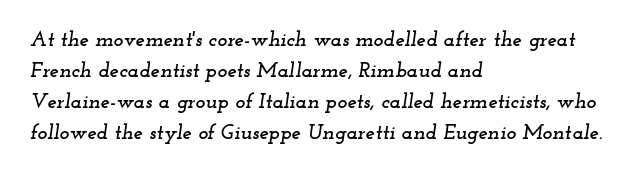
Quick note: underline off. Quick note: interline space is typical. Typeset ragged right — the left edge is the straight one. Compared with typical body copy, the letter spacing here is the same. The letters are slanted; this is an italic face.
